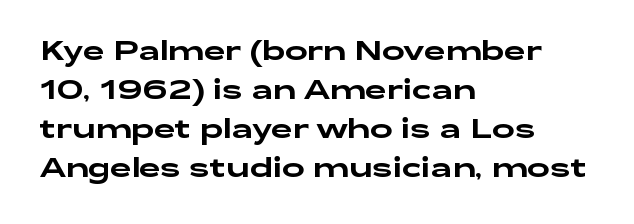
Q: Is the text italic (slanted)? A: No, it is upright.
Q: Is the text underlined? A: No.
Q: How is the paragraph aligned? A: Left-aligned.
Q: Is the spacing between letters normal or unusually wide? A: Normal.
Q: Is the spacing between lines tight, normal or loose? A: Normal.
